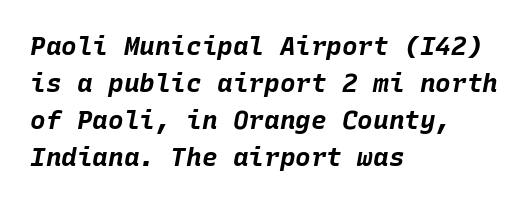
Compared with typical paragraphs, the rows here are spaced about the same. Typeset ragged right — the left edge is the straight one. An italicized treatment has been applied to the whole sample. As a designer I'd log this as weight 700, bold. Bare-footed words on every line.
